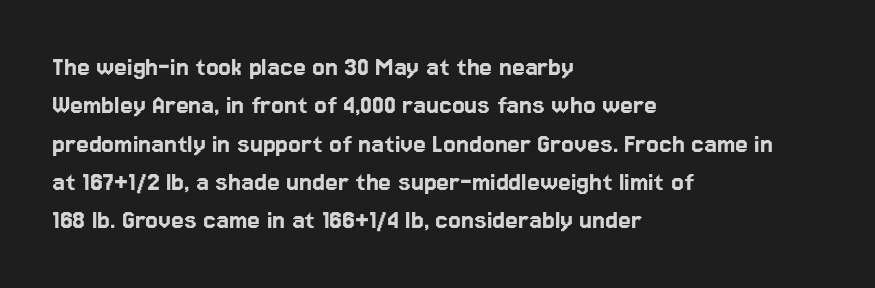
Baseline-to-baseline distance is the conventional proportion of letter height. This sample is left-justified, so line endings fall wherever the words run out. The face used here is proportionally spaced, like ordinary book or web type. Has an underline been added? It has not. In terms of letterform style, serifs are entirely absent. Style check: upright.
